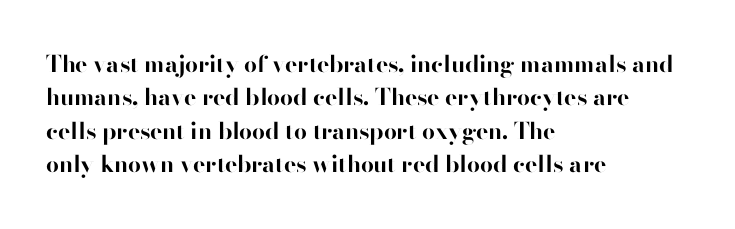
The image shows 23 px bold type, upright; set left-aligned, normal line spacing (1.45x), normal letter spacing, not underlined.
